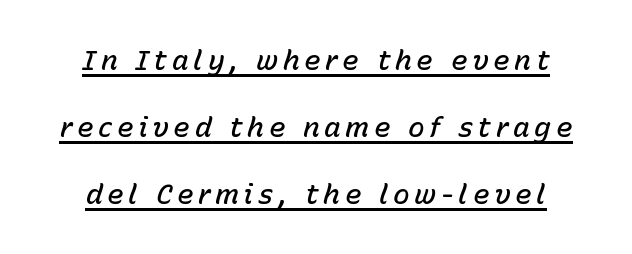
The image shows 28 px semibold type, italic (leaning right); set loose line spacing (2.39x), underlined; low stroke contrast and a medium x-height.
